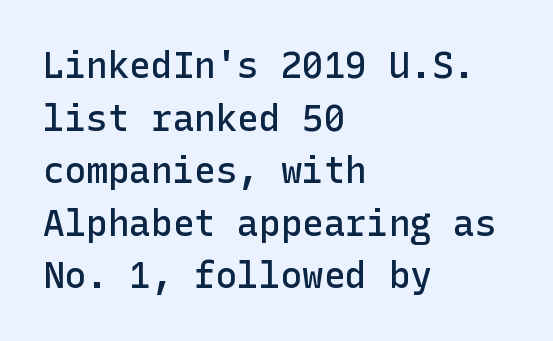
Q: Is the text bold? A: Semi-bold.
Q: Is the text italic (slanted)? A: No, it is upright.
Q: Is the typeface a serif or a sans-serif typeface? A: Sans-serif.
Q: Is the text underlined? A: No.
Q: How is the paragraph aligned? A: Left-aligned.
Q: Is the spacing between letters normal or unusually wide? A: Normal.
Q: Is the spacing between lines tight, normal or loose? A: Normal.
Q: Width (condensed, normal, or wide)? A: Normal.
Q: Stroke contrast? A: Low.
Q: x-height? A: Medium.
